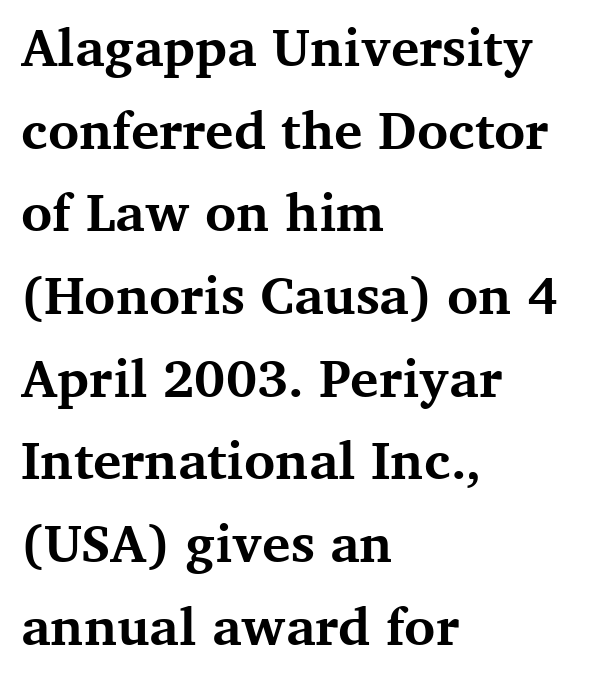
{"serif": "yes", "italic": "no", "bold": "yes", "weight": "bold", "width": "normal", "stroke_contrast": "medium", "x_height": "medium", "monospaced": "no", "underline": "no", "align": "left", "line_spacing": "normal", "line_spacing_ratio": 1.56, "letter_spacing": "normal", "letter_spacing_em": 0.0, "glyph_px": 53}
